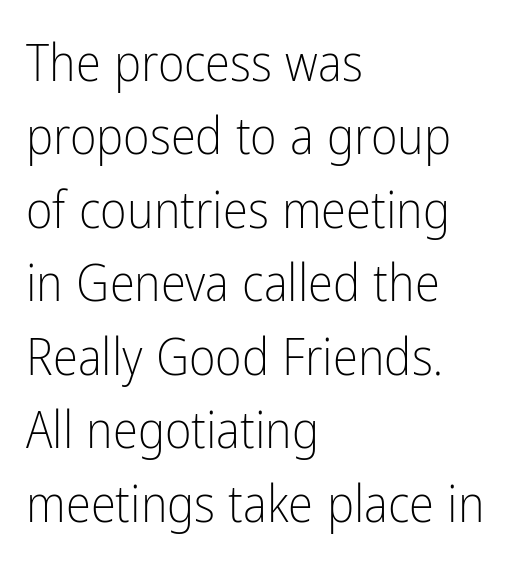
The image shows 51 px light, condensed sans-serif type, upright; set left-aligned, normal line spacing (1.44x), normal letter spacing, not underlined; low stroke contrast and a medium x-height.
